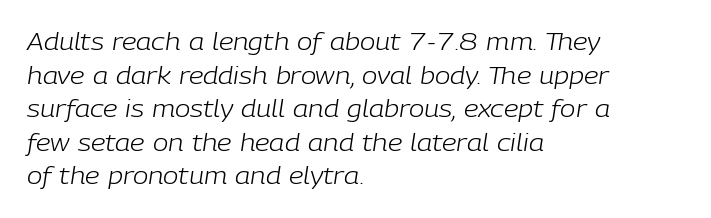
The image shows 23 px text type, italic (leaning right); set left-aligned, normal line spacing (1.46x), normal letter spacing, not underlined.
